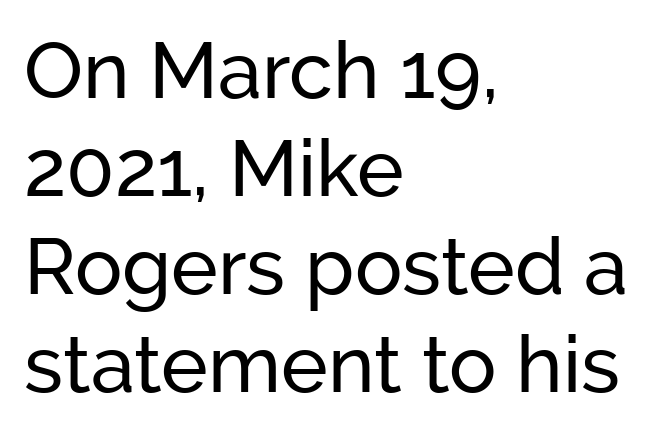
{"serif": "no", "italic": "no", "width": "normal", "stroke_contrast": "low", "x_height": "medium", "monospaced": "no", "underline": "no", "align": "left", "line_spacing_ratio": 1.24, "letter_spacing": "normal", "letter_spacing_em": 0.0, "glyph_px": 79}
